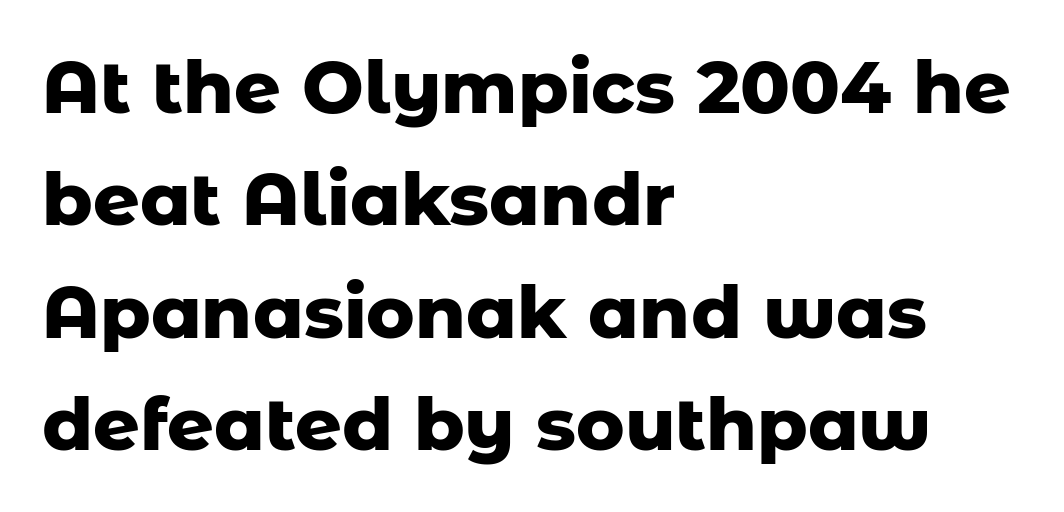
{"serif": "no", "italic": "no", "bold": "yes", "weight": "heavy", "width": "normal", "stroke_contrast": "low", "x_height": "medium", "monospaced": "no", "underline": "no", "align": "left", "line_spacing": "normal", "line_spacing_ratio": 1.54, "letter_spacing": "normal", "letter_spacing_em": 0.0, "glyph_px": 73}
